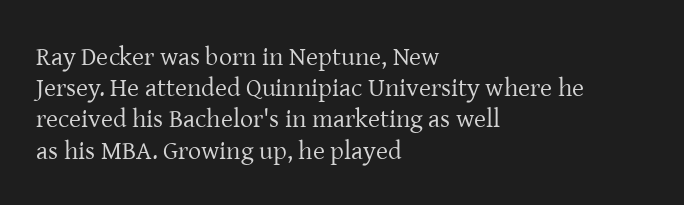
One-word summary of the alignment: left. In terms of letterspacing, this is plain default setting. The words here are not underlined. The characters are drawn with everyday or finer stroke widths. The letters stand straight up with perfectly vertical stems.
